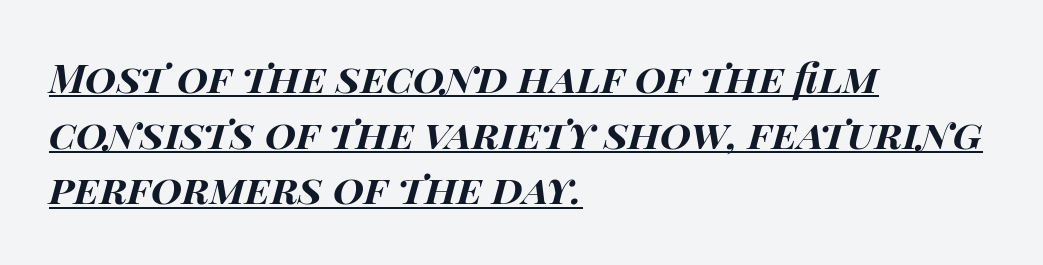
Q: Is the text bold? A: Yes.
Q: Is the text italic (slanted)? A: Yes, it leans right by about 14 degrees.
Q: Is the text underlined? A: Yes.
Q: How is the paragraph aligned? A: Left-aligned.
Q: Is the spacing between letters normal or unusually wide? A: Normal.
Q: Is the spacing between lines tight, normal or loose? A: Normal.
Q: Width (condensed, normal, or wide)? A: Wide.
Q: Stroke contrast? A: High.
Q: x-height? A: Large.
Q: Monospaced? A: No.
